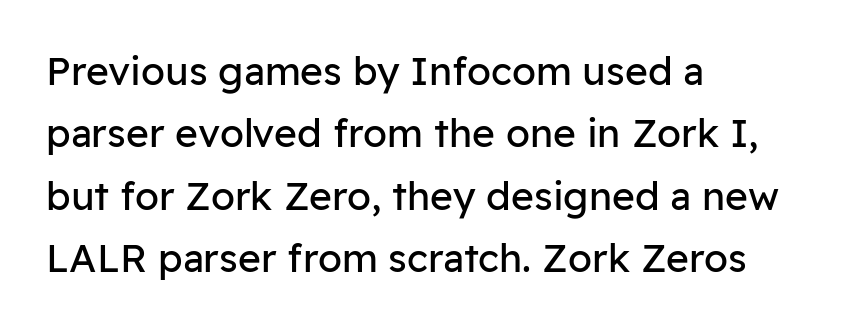
{"serif": "no", "italic": "no", "bold": "no", "weight": "regular", "width": "normal", "stroke_contrast": "low", "x_height": "medium", "monospaced": "no", "underline": "no", "align": "left", "line_spacing": "normal", "line_spacing_ratio": 1.6, "letter_spacing": "normal", "letter_spacing_em": 0.0, "glyph_px": 39}
